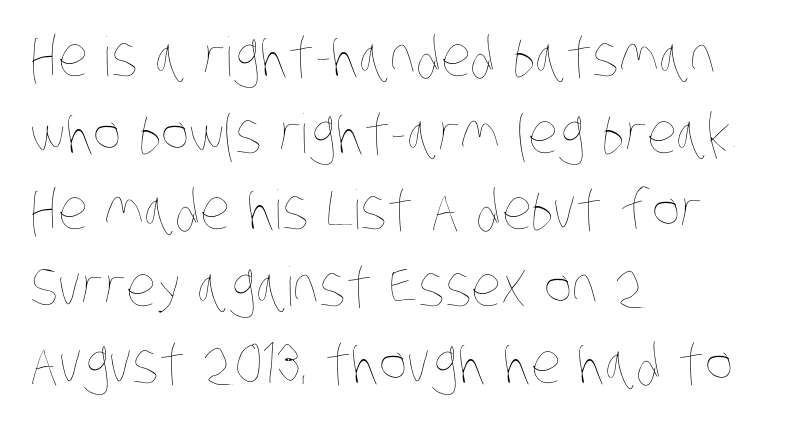
This is not heavy type; no bold has been used. A typesetter would call this proportional, since set widths differ per character. No extra tracking has been applied to these lines. Only glyphs here, with clear space below each row. One glance says typical: line gaps are just what's usual.
